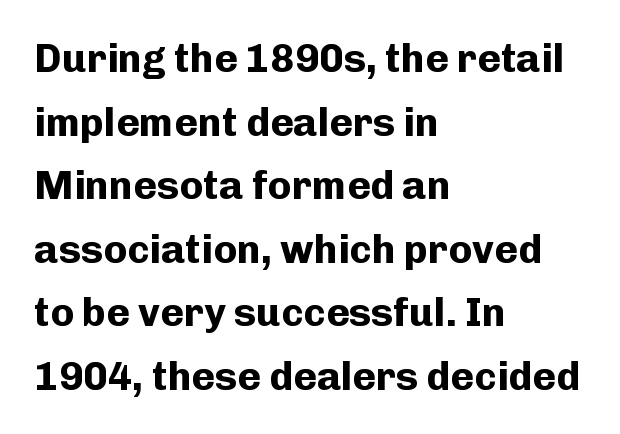
The image shows 40 px bold sans-serif type, upright; set left-aligned, normal line spacing (1.59x), normal letter spacing, not underlined; low stroke contrast and a medium x-height.
